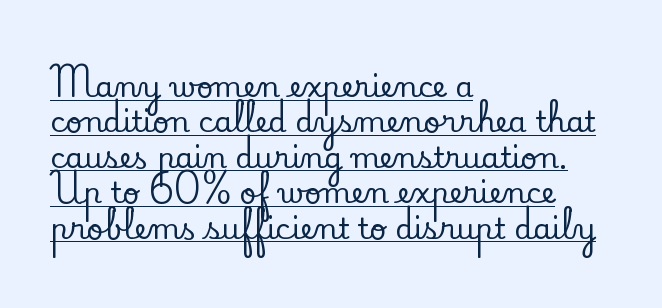
Like a heading marked for emphasis, these lines bear an underscore. The gaps between neighbouring characters are ordinary and unremarkable. Font category for this specimen: serif. Do the letters lean? They stand straight. Line starts are locked; line ends wander.
